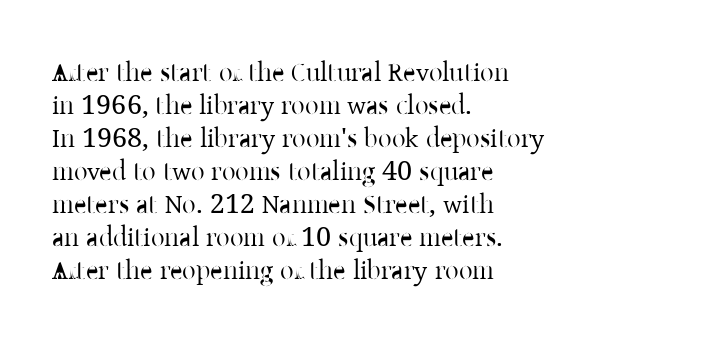
Q: Is the text bold? A: No.
Q: Is the text italic (slanted)? A: No, it is upright.
Q: Is the text underlined? A: No.
Q: How is the paragraph aligned? A: Left-aligned.
Q: Is the spacing between letters normal or unusually wide? A: Normal.
